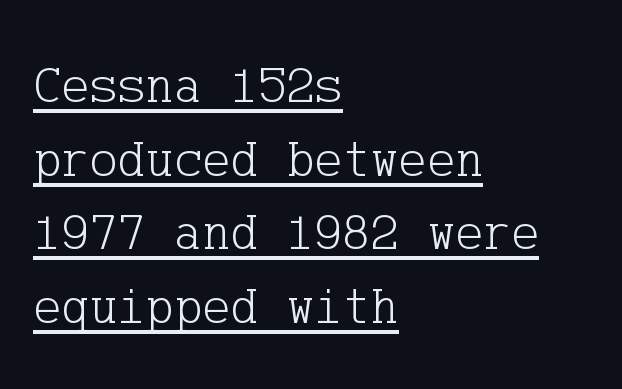
The image shows 53 px light serif type, upright; set left-aligned, normal line spacing (1.39x), normal letter spacing, underlined; low stroke contrast and a medium x-height.
